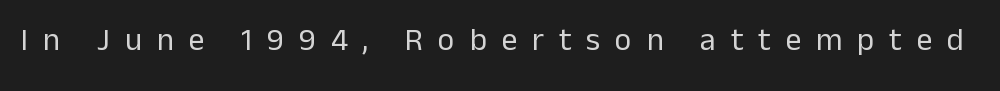
{"serif": "no", "italic": "no", "bold": "no", "weight": "regular", "width": "normal", "stroke_contrast": "low", "x_height": "medium", "monospaced": "no", "underline": "no", "letter_spacing": "wide", "letter_spacing_em": 0.46, "glyph_px": 32}
